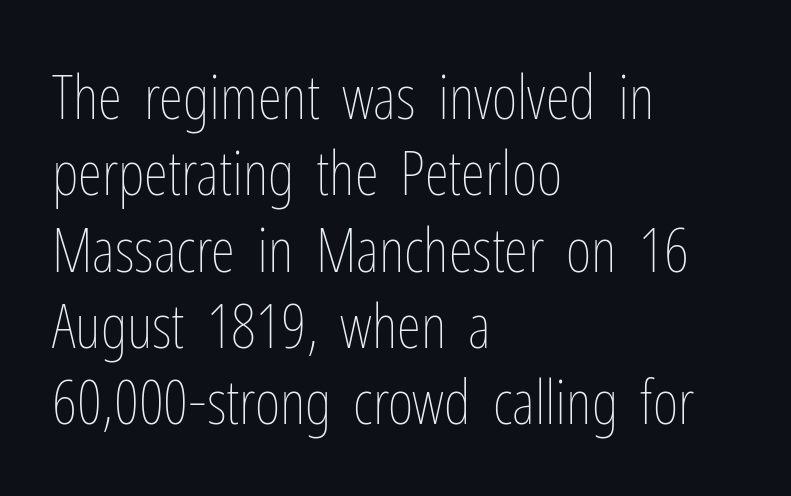
Students, note that the glyphs here touch the page at normal intervals. The specimen reads as upright at a glance. Each letter keeps its own natural width here, so spacing adapts to shape. The typesetting does not lean heavy: it is not bold. Unmarked baselines from the first word to the last. All the whitespace from short lines collects on the right.
